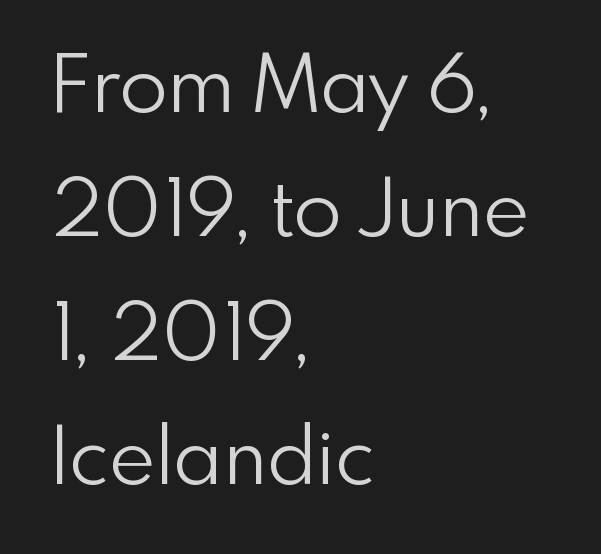
{"serif": "no", "italic": "no", "bold": "no", "weight": "light", "width": "normal", "x_height": "small", "monospaced": "no", "underline": "no", "align": "left", "line_spacing": "normal", "line_spacing_ratio": 1.57, "letter_spacing": "normal", "letter_spacing_em": 0.0, "glyph_px": 79}
